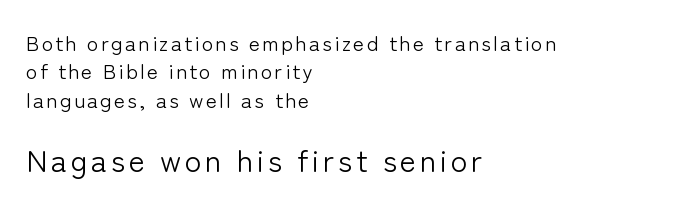
Q: Is the text bold? A: No.
Q: Is the text italic (slanted)? A: No, it is upright.
Q: Is the typeface a serif or a sans-serif typeface? A: Sans-serif.
Q: Is the text underlined? A: No.
Q: How is the paragraph aligned? A: Left-aligned.
Q: Is the spacing between lines tight, normal or loose? A: Normal.
Q: Which block of text is set in a larger size, the first (top) or the second (bottom)? A: The second (bottom) one.
Q: Width (condensed, normal, or wide)? A: Normal.
Q: Stroke contrast? A: Low.
Q: x-height? A: Medium.
Q: Monospaced? A: No.
